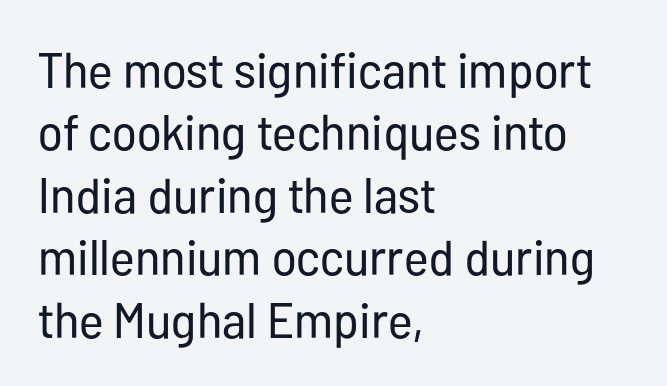
Q: Is the text bold? A: No.
Q: Is the text italic (slanted)? A: No, it is upright.
Q: Is the typeface a serif or a sans-serif typeface? A: Sans-serif.
Q: Is the text underlined? A: No.
Q: How is the paragraph aligned? A: Left-aligned.
Q: Is the spacing between letters normal or unusually wide? A: Normal.
Q: Is the spacing between lines tight, normal or loose? A: Normal.
Q: Width (condensed, normal, or wide)? A: Condensed.
Q: Stroke contrast? A: Low.
Q: x-height? A: Medium.
Q: Monospaced? A: No.
